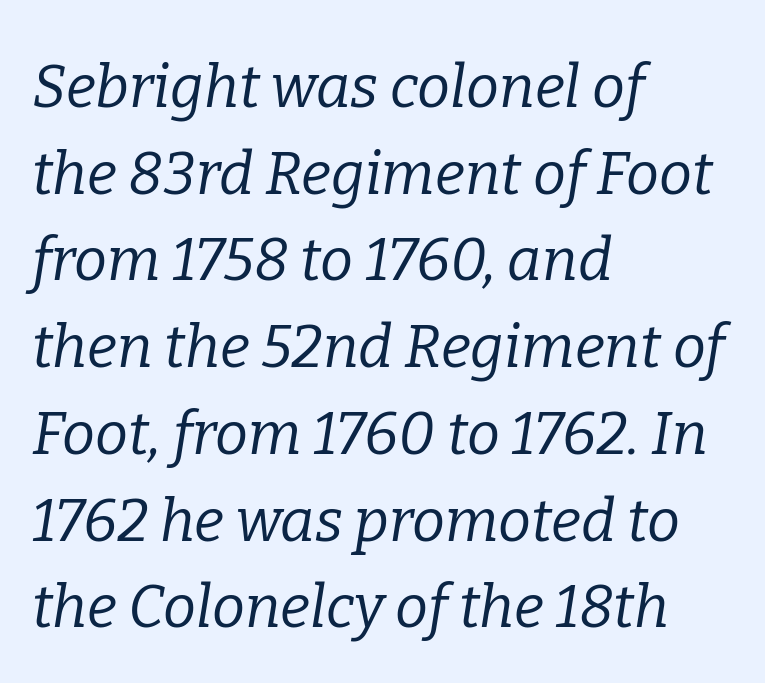
The words here are not underlined. An italicized treatment has been applied to the whole sample. No letter is thick-stroked: the sample isn't bold. The type is set solid horizontally, with unmodified tracking.
